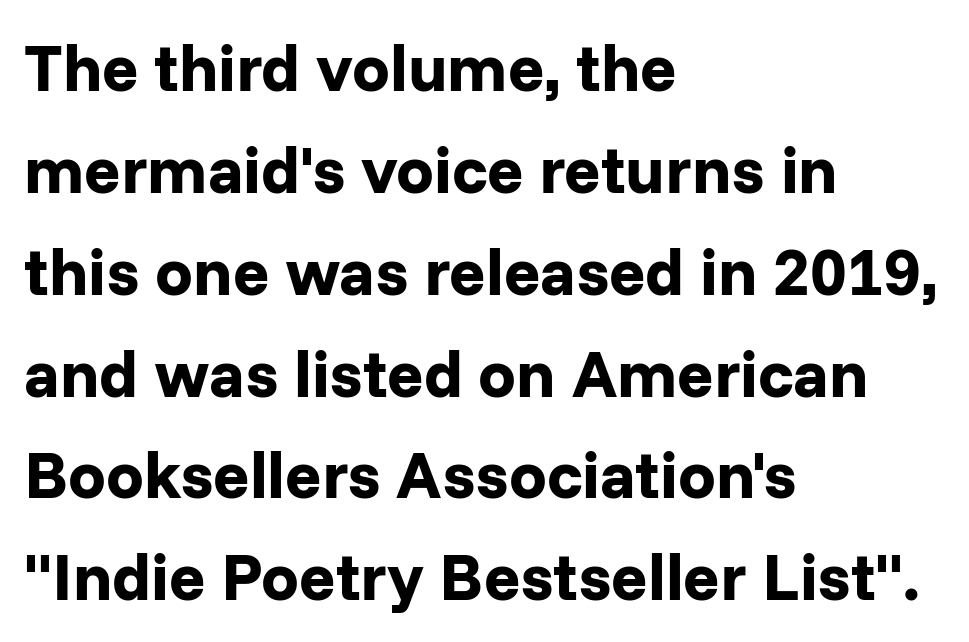
Q: Is the text bold? A: Yes.
Q: Is the text italic (slanted)? A: No, it is upright.
Q: Is the typeface a serif or a sans-serif typeface? A: Sans-serif.
Q: Is the text underlined? A: No.
Q: How is the paragraph aligned? A: Left-aligned.
Q: Is the spacing between letters normal or unusually wide? A: Normal.
Q: Is the spacing between lines tight, normal or loose? A: Normal.
Q: Width (condensed, normal, or wide)? A: Normal.
Q: Stroke contrast? A: Low.
Q: x-height? A: Medium.
Q: Monospaced? A: No.
